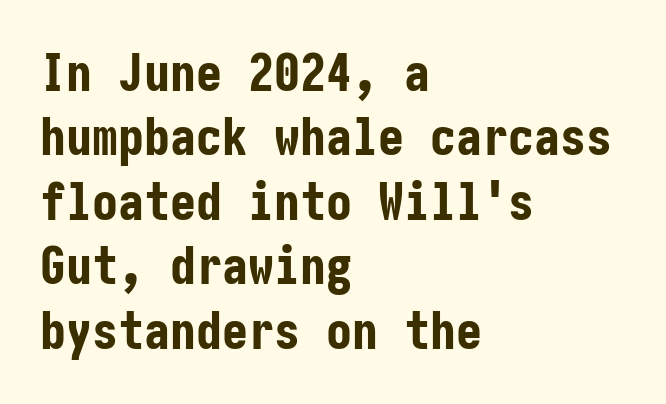
Q: Is the text bold? A: Yes.
Q: Is the text italic (slanted)? A: No, it is upright.
Q: Is the typeface a serif or a sans-serif typeface? A: Sans-serif.
Q: Is the text underlined? A: No.
Q: How is the paragraph aligned? A: Left-aligned.
Q: Is the spacing between letters normal or unusually wide? A: Normal.
Q: Width (condensed, normal, or wide)? A: Condensed.
Q: Stroke contrast? A: Low.
Q: x-height? A: Medium.
